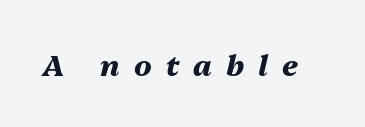
Q: Is the text bold? A: Yes.
Q: Is the text italic (slanted)? A: Yes, it leans right by about 13 degrees.
Q: Is the text underlined? A: No.
Q: Is the spacing between letters normal or unusually wide? A: Unusually wide.
Q: Width (condensed, normal, or wide)? A: Normal.
Q: Stroke contrast? A: Medium.
Q: x-height? A: Medium.
Q: Monospaced? A: No.
